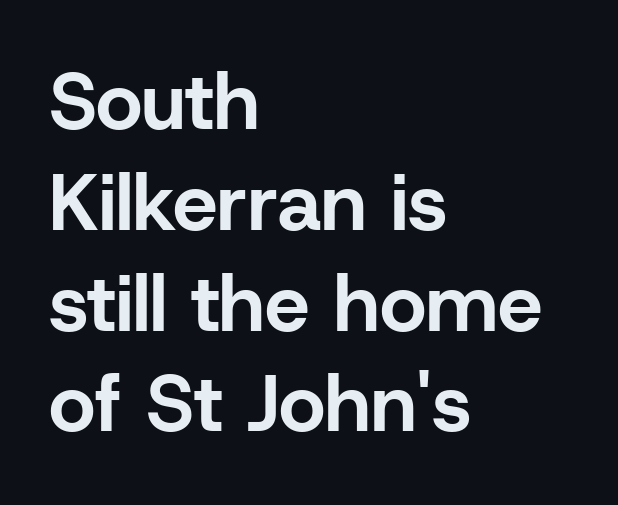
Q: Is the text bold? A: Yes.
Q: Is the text italic (slanted)? A: No, it is upright.
Q: Is the typeface a serif or a sans-serif typeface? A: Sans-serif.
Q: Is the text underlined? A: No.
Q: How is the paragraph aligned? A: Left-aligned.
Q: Is the spacing between letters normal or unusually wide? A: Normal.
Q: Is the spacing between lines tight, normal or loose? A: Normal.
Q: Width (condensed, normal, or wide)? A: Normal.
Q: Stroke contrast? A: Low.
Q: x-height? A: Medium.
Q: Monospaced? A: No.
